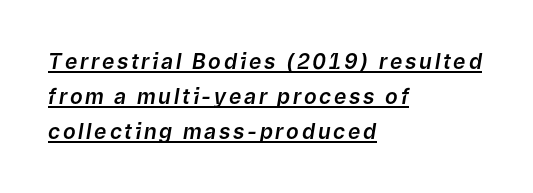
Is the block centered? No — it sits flush against the left margin. The text carries the slant typical of an italic or oblique font. Each line of the rendering has a horizontal stroke beneath the glyphs. If you measured baseline to baseline, you'd find a middling distance.
